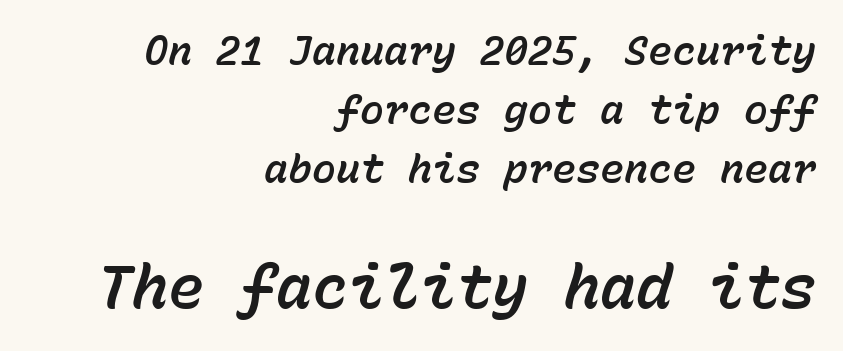
{"italic": "yes", "lean": "right", "slant_degrees": 15, "width": "normal", "stroke_contrast": "low", "x_height": "medium", "monospaced": "yes", "underline": "no", "align": "right", "line_spacing": "normal", "line_spacing_ratio": 1.47, "letter_spacing": "normal", "letter_spacing_em": 0.0, "larger_block": "second", "size_ratio": 1.5, "glyph_px": 60}
